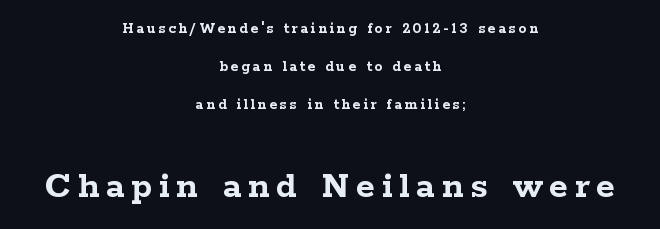
The image shows 39 px semibold, wide serif type, upright; set centered, loose line spacing (2.39x), not underlined; the second (bottom) block is 2.44x larger; low stroke contrast and a medium x-height.
